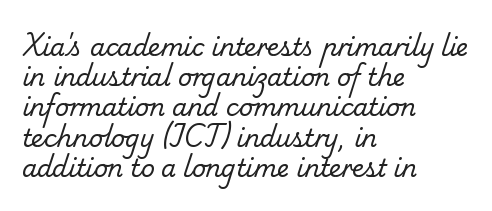
Q: Is the text bold? A: No.
Q: Is the text underlined? A: No.
Q: How is the paragraph aligned? A: Left-aligned.
Q: Is the spacing between letters normal or unusually wide? A: Normal.
Q: Is the spacing between lines tight, normal or loose? A: Normal.
